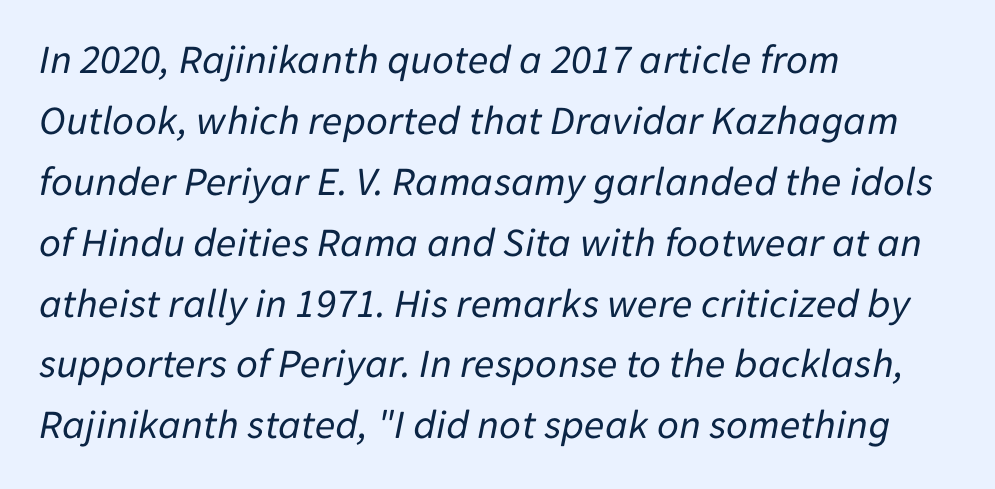
{"italic": "yes", "lean": "right", "slant_degrees": 11, "bold": "no", "weight": "regular", "width": "normal", "stroke_contrast": "low", "x_height": "medium", "monospaced": "no", "underline": "no", "align": "left", "line_spacing": "normal", "line_spacing_ratio": 1.45, "letter_spacing": "normal", "letter_spacing_em": 0.0, "glyph_px": 42}
